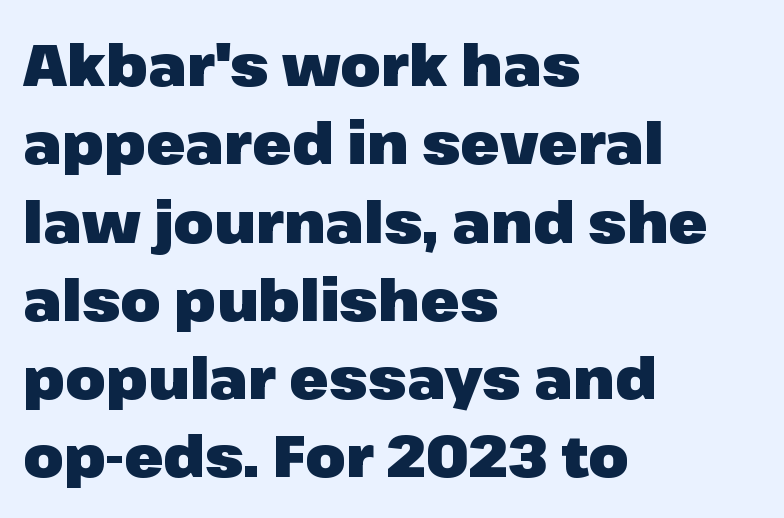
The passage shown is emphatically bold. The lettering holds an erect, upright posture throughout. Each row of text sits above clean, open space. The face used here is proportionally spaced, like ordinary book or web type. The leading is moderate, giving the passage an even texture. Short note: letters normally spaced.
